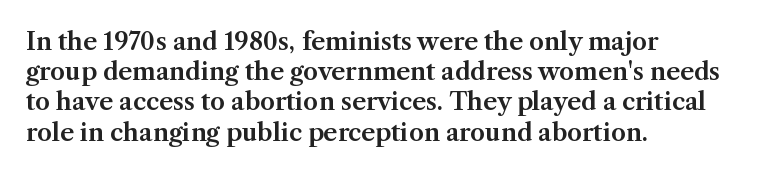
The image shows 24 px text type, upright; set left-aligned, normal line spacing (1.26x), normal letter spacing, not underlined.
